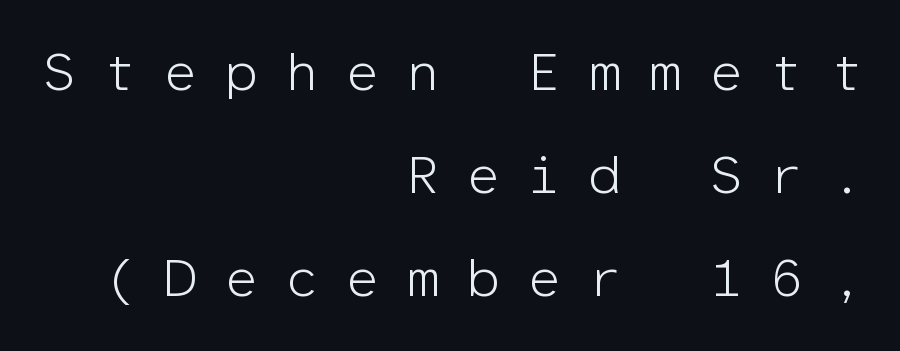
{"serif": "no", "italic": "no", "bold": "no", "weight": "light", "width": "normal", "stroke_contrast": "low", "x_height": "medium", "monospaced": "yes", "underline": "no", "align": "right", "line_spacing": "loose", "line_spacing_ratio": 1.91, "letter_spacing": "wide", "letter_spacing_em": 0.49, "glyph_px": 54}
